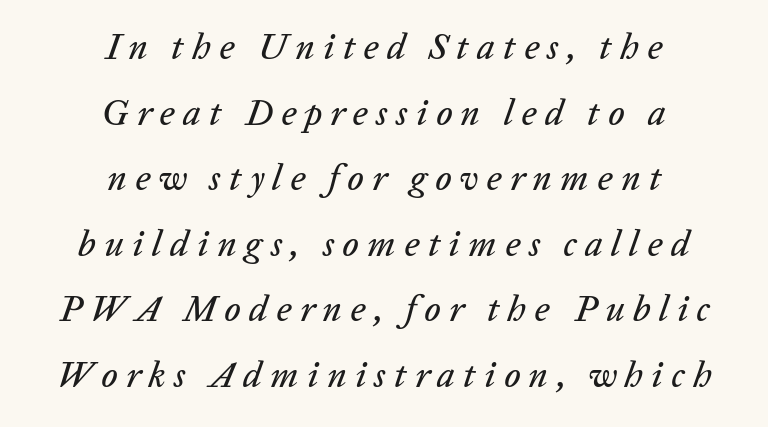
Q: Is the text italic (slanted)? A: Yes, it leans right by about 20 degrees.
Q: Is the text underlined? A: No.
Q: How is the paragraph aligned? A: Centered.
Q: Is the spacing between letters normal or unusually wide? A: Unusually wide.
Q: Width (condensed, normal, or wide)? A: Normal.
Q: Stroke contrast? A: Low.
Q: x-height? A: Medium.
Q: Monospaced? A: No.
